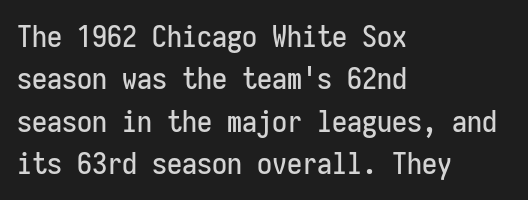
Q: Is the text italic (slanted)? A: No, it is upright.
Q: Is the typeface a serif or a sans-serif typeface? A: Sans-serif.
Q: Is the text underlined? A: No.
Q: How is the paragraph aligned? A: Left-aligned.
Q: Is the spacing between letters normal or unusually wide? A: Normal.
Q: Is the spacing between lines tight, normal or loose? A: Normal.
Q: Width (condensed, normal, or wide)? A: Condensed.
Q: Stroke contrast? A: Low.
Q: x-height? A: Medium.
Q: Monospaced? A: Yes.
